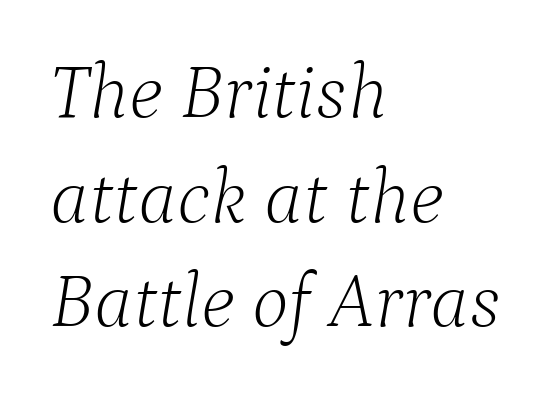
Characters follow at the spacing the type designer built in. One glance says typical: line gaps are just what's usual. No extra ink here — the face is not bold. The baseline area is clear.
